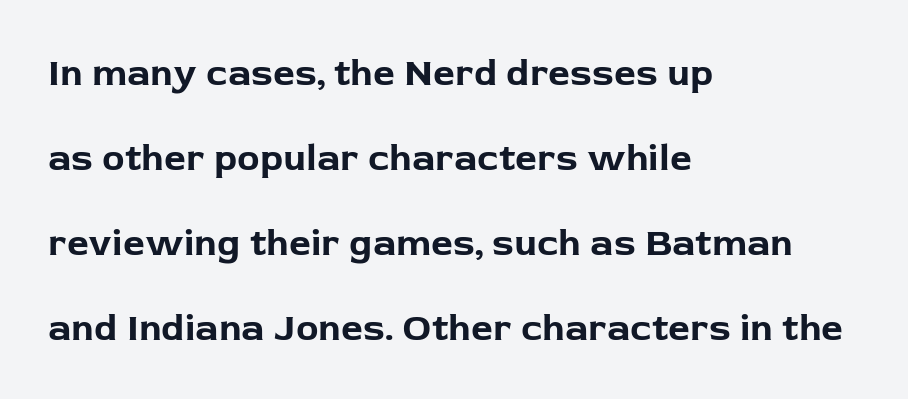
The image shows 38 px bold sans-serif type, upright; set left-aligned, loose line spacing (2.24x), normal letter spacing, not underlined; low stroke contrast and a medium x-height.
